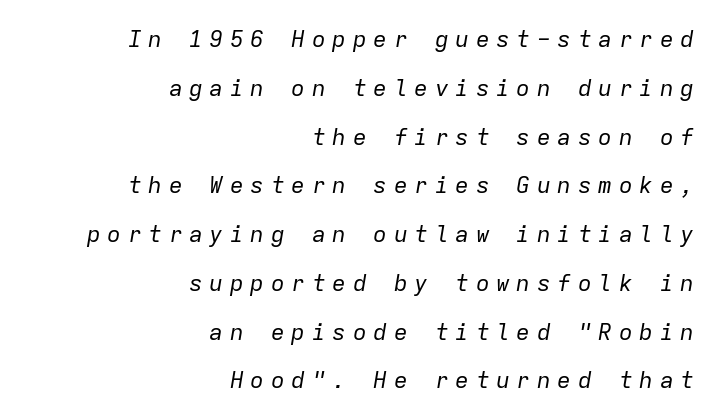
Does the copy run flush right? Yes — the right margin is perfectly even. Lines of text with bare space underneath. Stroke mass is kept to a normal reading level or below. The vertical gap from one line to the next is large. There is plenty of visible air inserted between adjacent glyphs. You can tell it's italic because the verticals aren't actually vertical.
